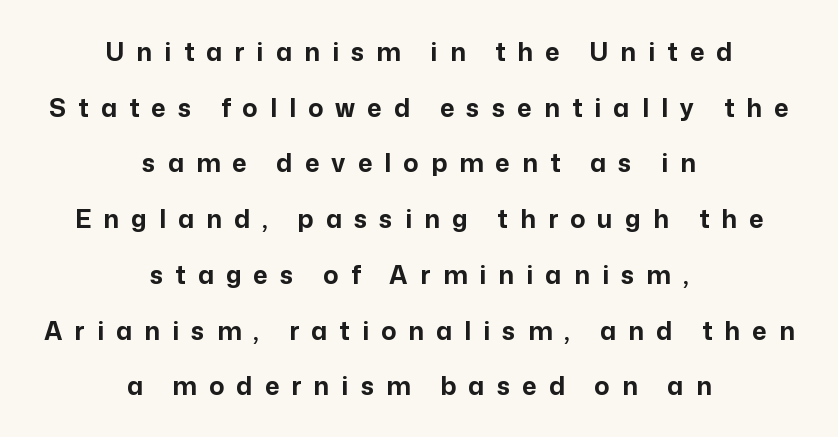
The image shows 25 px bold type, upright; set centered, loose line spacing (2.23x), unusually wide letter spacing (+0.49 em), not underlined.
